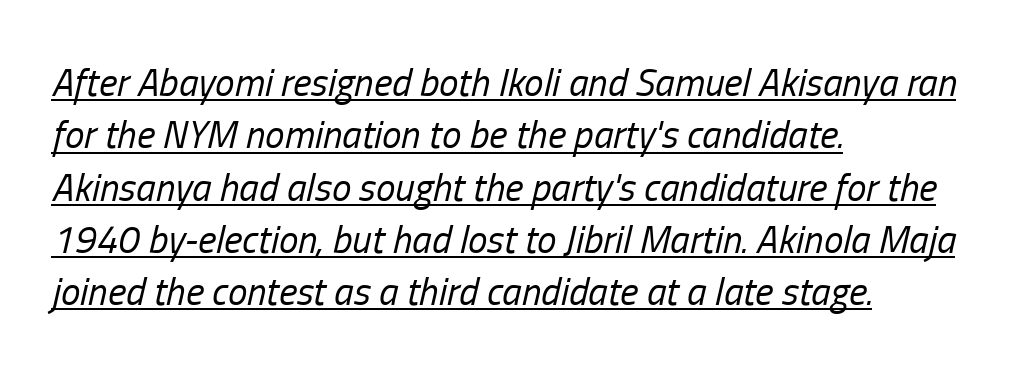
Q: Is the text bold? A: No.
Q: Is the text italic (slanted)? A: Yes, it leans right by about 13 degrees.
Q: Is the text underlined? A: Yes.
Q: How is the paragraph aligned? A: Left-aligned.
Q: Is the spacing between letters normal or unusually wide? A: Normal.
Q: Is the spacing between lines tight, normal or loose? A: Normal.
Q: Width (condensed, normal, or wide)? A: Condensed.
Q: Stroke contrast? A: Low.
Q: x-height? A: Medium.
Q: Monospaced? A: No.
